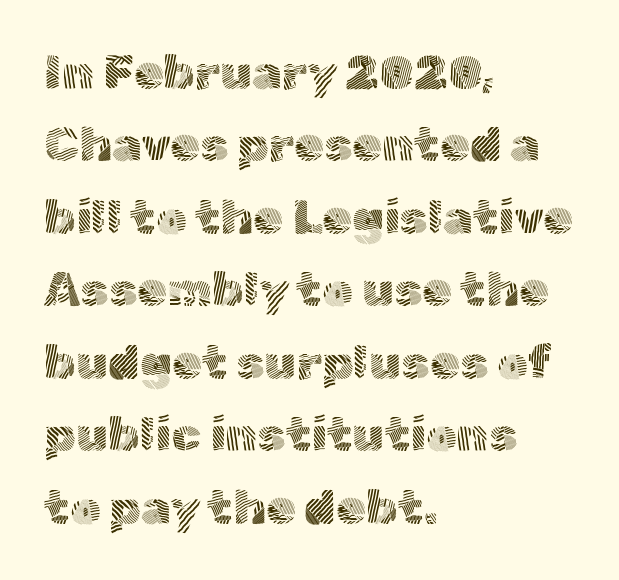
The image shows 48 px light sans-serif type, upright; set left-aligned, normal line spacing (1.51x), normal letter spacing, not underlined; a medium x-height.
